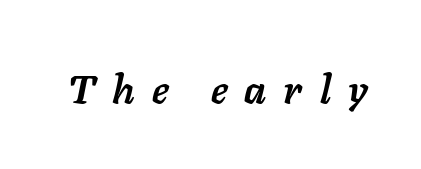
The image shows 40 px semibold type, italic (leaning right); set unusually wide letter spacing (+0.43 em), not underlined; low stroke contrast and a medium x-height.
